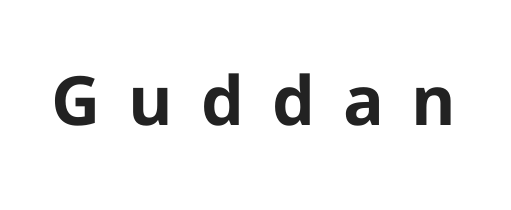
{"serif": "no", "italic": "no", "bold": "yes", "weight": "bold", "width": "normal", "stroke_contrast": "low", "x_height": "medium", "monospaced": "no", "underline": "no", "letter_spacing": "wide", "letter_spacing_em": 0.41, "glyph_px": 68}
